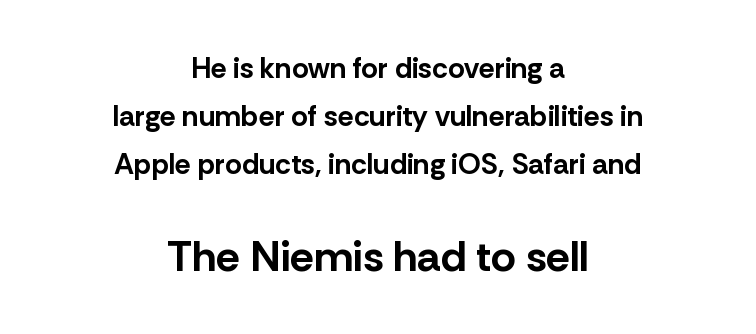
{"serif": "no", "italic": "no", "bold": "yes", "weight": "bold", "width": "normal", "stroke_contrast": "low", "x_height": "medium", "monospaced": "no", "underline": "no", "align": "center", "line_spacing": "normal", "line_spacing_ratio": 1.66, "letter_spacing": "normal", "letter_spacing_em": 0.0, "larger_block": "second", "size_ratio": 1.48, "glyph_px": 43}
